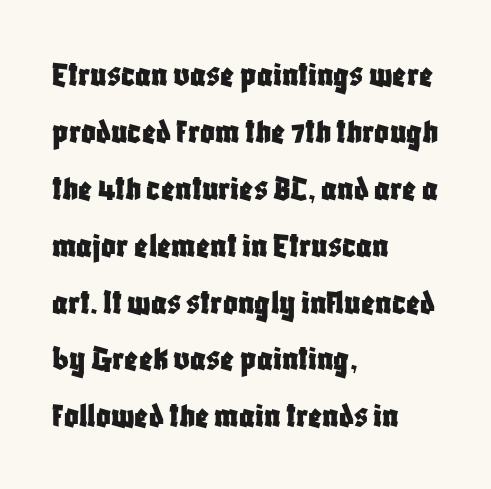
Q: Is the text italic (slanted)? A: No, it is upright.
Q: Is the typeface a serif or a sans-serif typeface? A: Sans-serif.
Q: Is the text underlined? A: No.
Q: How is the paragraph aligned? A: Left-aligned.
Q: Is the spacing between letters normal or unusually wide? A: Normal.
Q: Is the spacing between lines tight, normal or loose? A: Normal.
Q: Width (condensed, normal, or wide)? A: Condensed.
Q: Stroke contrast? A: Low.
Q: x-height? A: Large.
Q: Monospaced? A: No.
